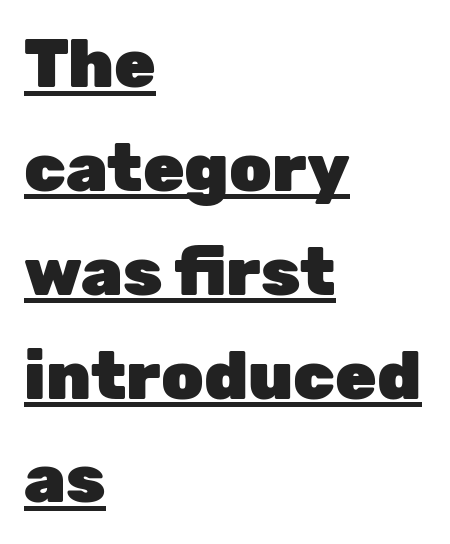
Q: Is the text bold? A: Yes.
Q: Is the text italic (slanted)? A: No, it is upright.
Q: Is the typeface a serif or a sans-serif typeface? A: Sans-serif.
Q: Is the text underlined? A: Yes.
Q: How is the paragraph aligned? A: Left-aligned.
Q: Is the spacing between letters normal or unusually wide? A: Normal.
Q: Is the spacing between lines tight, normal or loose? A: Normal.
Q: Width (condensed, normal, or wide)? A: Normal.
Q: Stroke contrast? A: Low.
Q: x-height? A: Medium.
Q: Monospaced? A: No.
